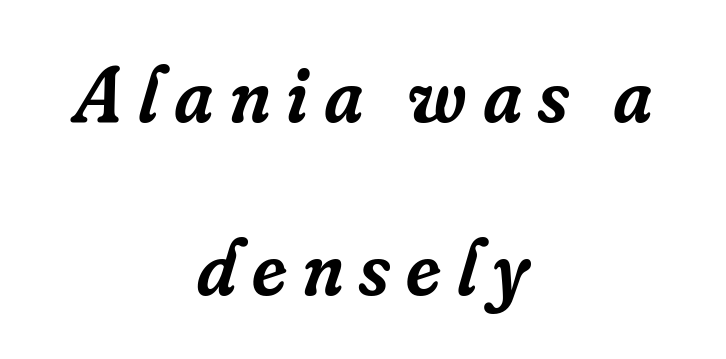
Q: Is the text bold? A: Semi-bold.
Q: Is the text italic (slanted)? A: Yes, it leans right by about 16 degrees.
Q: Is the typeface a serif or a sans-serif typeface? A: Serif.
Q: Is the text underlined? A: No.
Q: How is the paragraph aligned? A: Centered.
Q: Is the spacing between letters normal or unusually wide? A: Unusually wide.
Q: Is the spacing between lines tight, normal or loose? A: Loose.
Q: Width (condensed, normal, or wide)? A: Normal.
Q: Stroke contrast? A: Low.
Q: x-height? A: Small.
Q: Monospaced? A: No.
